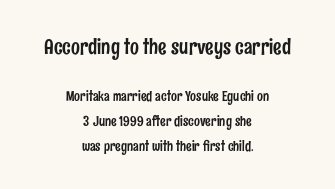
Q: Is the text italic (slanted)? A: No, it is upright.
Q: Is the text underlined? A: No.
Q: How is the paragraph aligned? A: Centered.
Q: Is the spacing between letters normal or unusually wide? A: Normal.
Q: Which block of text is set in a larger size, the first (top) or the second (bottom)? A: The first (top) one.
